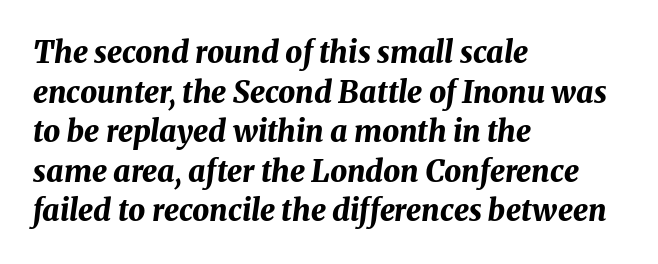
Is the type bold? Yes — the strokes are clearly thick and heavy. Proportional: the letters do not fall into vertical columns. The horizontal fit of the characters is conventional and even. The words here are not underlined. Horizontally, the lines are justified to the leading edge only.
